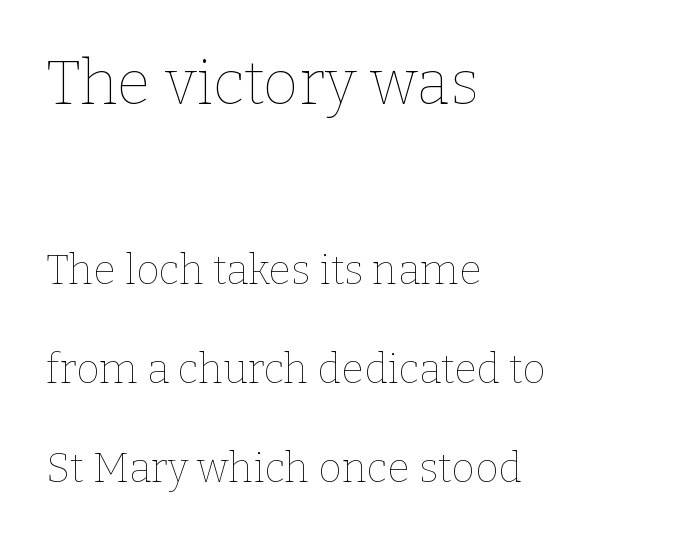
Scale decreases going downward across the two blocks. The area under the type is left untouched. Baseline-to-baseline distance is far greater than the letter height. Designer's note — italics off, roman on. Does extra space separate the letters? No, they use regular spacing. The lines in this sample share a left origin and differ only in where they stop.
